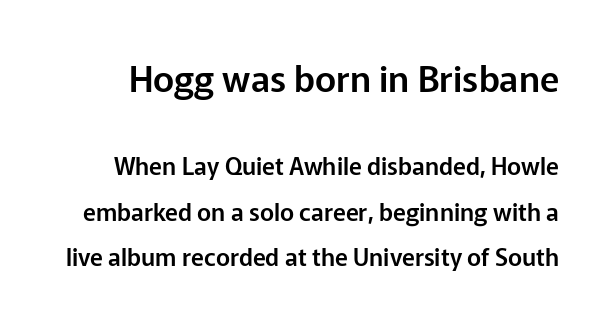
The image shows 36 px sans-serif type, upright; set loose line spacing (1.9x), normal letter spacing, not underlined; the first (top) block is 1.5x larger; low stroke contrast and a medium x-height.
